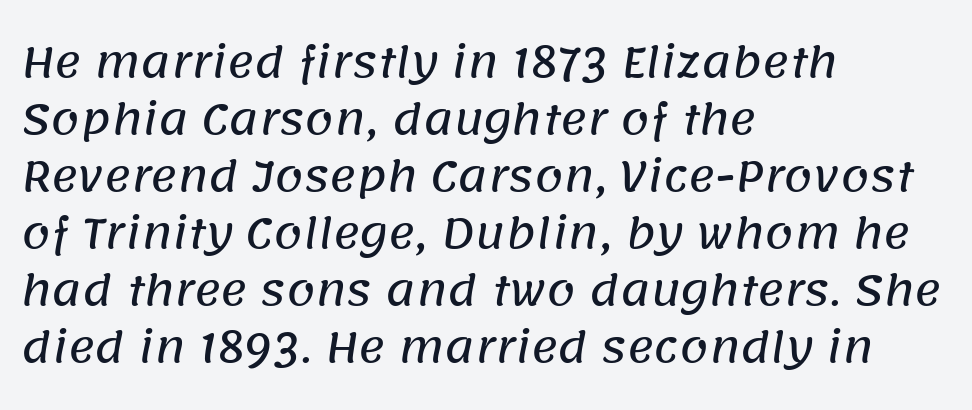
Each new line begins a customary step beneath the previous one. This rendering leaves character spacing at its baseline value. This is sans-serif lettering, the kind often seen on screens and signage. Only glyphs here, with clear space below each row.
